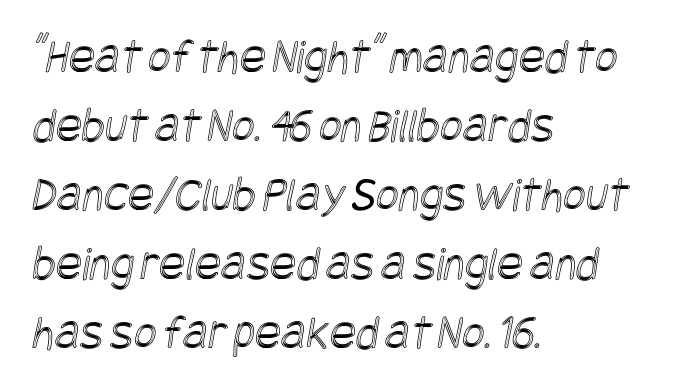
Tracking here is standard; glyphs follow each other at the usual distance. Reading down the column, the eye jumps a familiar distance to each next line. Anything drawn beneath the words? Only blank space. Caption: multi-line text, flush left, ragged right.
